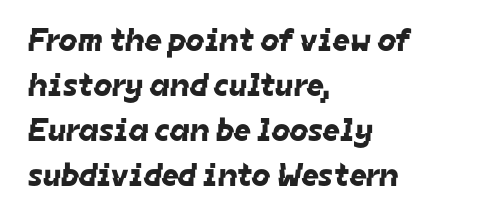
{"serif": "no", "width": "normal", "stroke_contrast": "low", "x_height": "medium", "monospaced": "no", "underline": "no", "align": "left", "line_spacing": "normal", "line_spacing_ratio": 1.36, "letter_spacing": "normal", "letter_spacing_em": 0.0, "glyph_px": 33}
